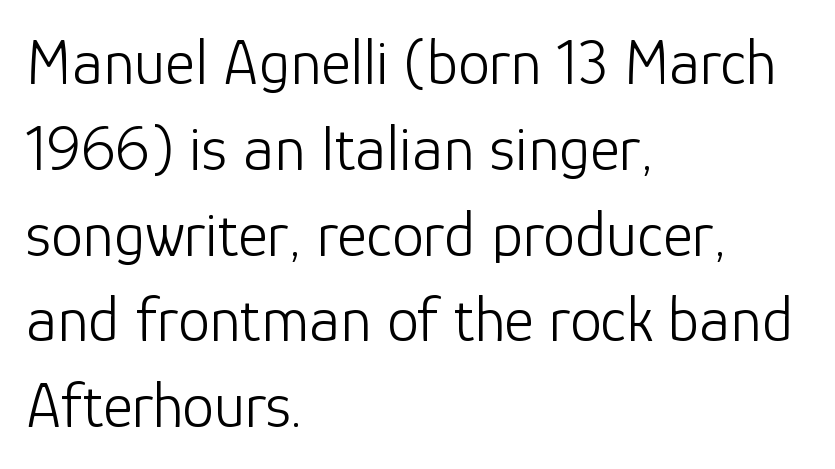
Each letter's strokes conclude bluntly, with no projecting serifs. The setting favours the left margin, as ordinary paragraphs usually do. Check the space under the baseline: it is left empty. Evenly set lines give the paragraph a standard silhouette. The rendering uses natural spacing where letterforms have individual widths.
